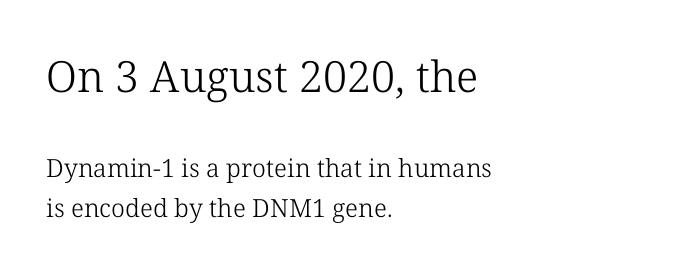
Q: Is the text bold? A: No.
Q: Is the text italic (slanted)? A: No, it is upright.
Q: Is the typeface a serif or a sans-serif typeface? A: Serif.
Q: Is the text underlined? A: No.
Q: How is the paragraph aligned? A: Left-aligned.
Q: Is the spacing between letters normal or unusually wide? A: Normal.
Q: Is the spacing between lines tight, normal or loose? A: Normal.
Q: Which block of text is set in a larger size, the first (top) or the second (bottom)? A: The first (top) one.
Q: Width (condensed, normal, or wide)? A: Normal.
Q: Stroke contrast? A: Low.
Q: x-height? A: Medium.
Q: Monospaced? A: No.
